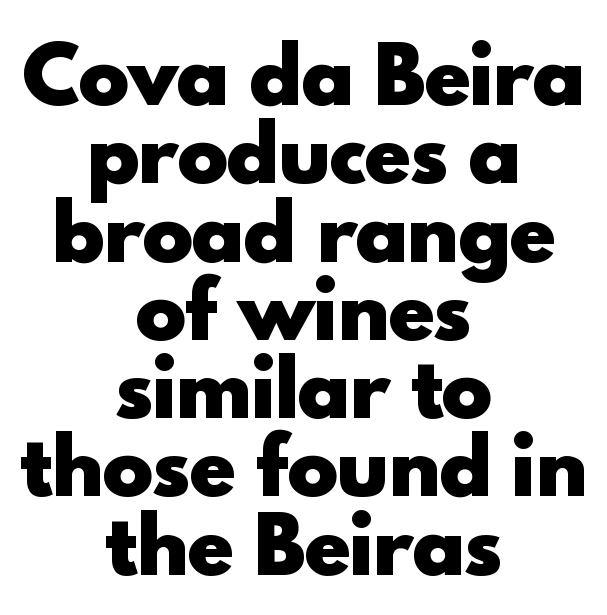
The image shows 76 px heavy sans-serif type, upright; set centered, tight line spacing (1.03x), normal letter spacing, not underlined; a small x-height.
